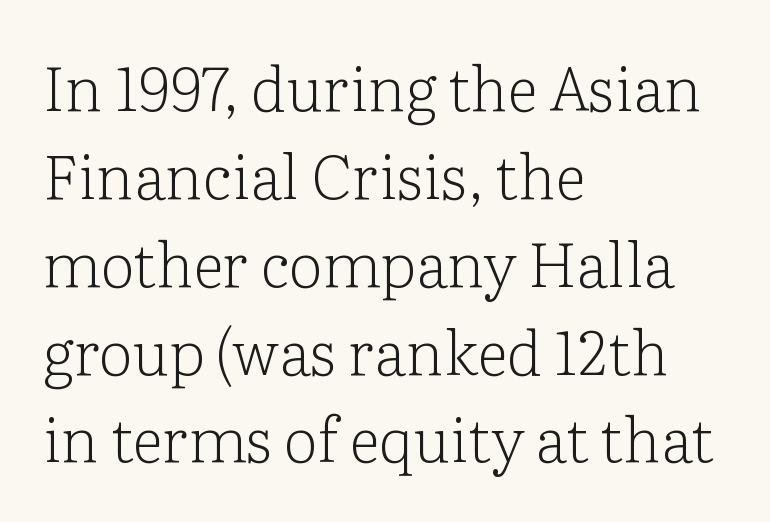
{"serif": "yes", "italic": "no", "bold": "no", "weight": "light", "width": "normal", "stroke_contrast": "low", "x_height": "medium", "monospaced": "no", "underline": "no", "align": "left", "line_spacing": "normal", "line_spacing_ratio": 1.44, "letter_spacing": "normal", "letter_spacing_em": 0.0, "glyph_px": 61}
